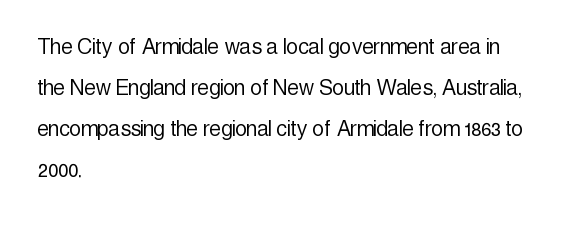
Q: Is the text bold? A: No.
Q: Is the text italic (slanted)? A: No, it is upright.
Q: Is the text underlined? A: No.
Q: How is the paragraph aligned? A: Left-aligned.
Q: Is the spacing between letters normal or unusually wide? A: Normal.
Q: Is the spacing between lines tight, normal or loose? A: Normal.
